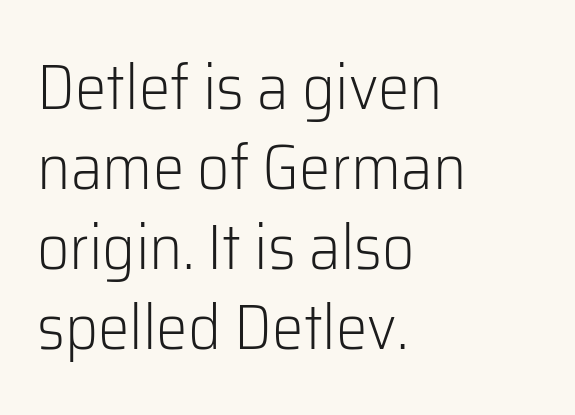
Q: Is the text bold? A: No.
Q: Is the text italic (slanted)? A: No, it is upright.
Q: Is the typeface a serif or a sans-serif typeface? A: Sans-serif.
Q: Is the text underlined? A: No.
Q: How is the paragraph aligned? A: Left-aligned.
Q: Is the spacing between letters normal or unusually wide? A: Normal.
Q: Is the spacing between lines tight, normal or loose? A: Normal.
Q: Width (condensed, normal, or wide)? A: Normal.
Q: Stroke contrast? A: Low.
Q: x-height? A: Medium.
Q: Monospaced? A: No.
